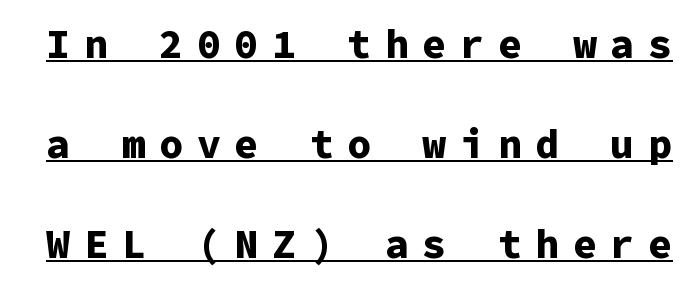
This block would shrink considerably if given ordinary leading; it's expanded now. Fixed-width glyphs throughout — classic coding-font behaviour. The font family rendered here belongs to the sans-serif group. You can see a thin bar hugging the bottom of the glyphs. The typesetting leans heavy: a genuine bold.
